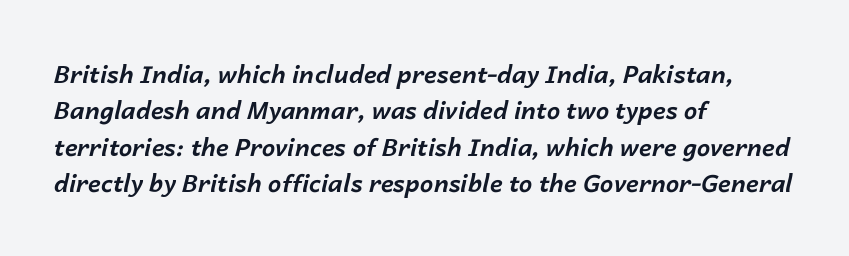
{"italic": "yes", "lean": "right", "slant_degrees": 14, "bold": "yes", "underline": "no", "align": "left", "line_spacing": "normal", "line_spacing_ratio": 1.52, "letter_spacing": "normal", "letter_spacing_em": 0.0, "glyph_px": 24}
